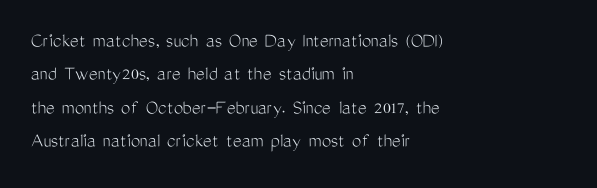
The image shows 21 px text type, upright; set left-aligned, normal line spacing (1.59x), normal letter spacing, not underlined.
